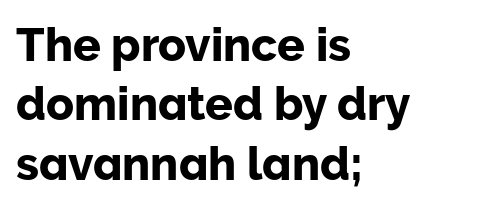
{"serif": "no", "italic": "no", "width": "normal", "stroke_contrast": "low", "x_height": "medium", "monospaced": "no", "underline": "no", "align": "left", "line_spacing": "normal", "line_spacing_ratio": 1.29, "letter_spacing": "normal", "letter_spacing_em": 0.0, "glyph_px": 46}
